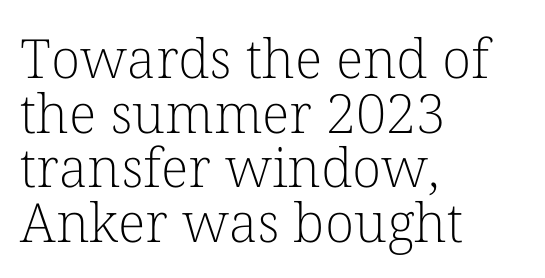
{"serif": "yes", "italic": "no", "bold": "no", "weight": "light", "width": "normal", "stroke_contrast": "low", "x_height": "medium", "monospaced": "no", "underline": "no", "align": "left", "line_spacing": "tight", "line_spacing_ratio": 1.01, "letter_spacing": "normal", "letter_spacing_em": 0.0, "glyph_px": 54}
